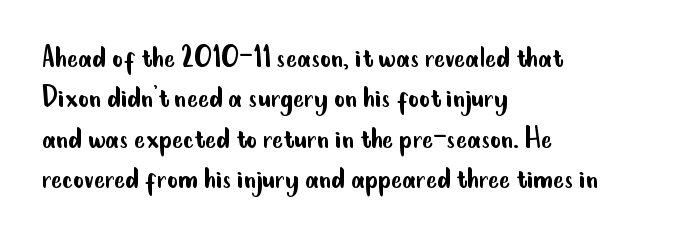
{"serif": "no", "italic": "no", "bold": "no", "weight": "regular", "width": "condensed", "stroke_contrast": "low", "x_height": "small", "monospaced": "no", "underline": "no", "align": "left", "line_spacing_ratio": 1.22, "letter_spacing": "normal", "letter_spacing_em": 0.0, "glyph_px": 33}
